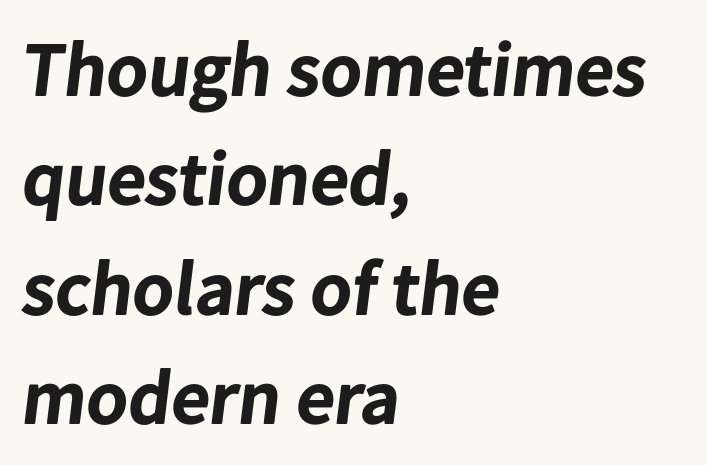
Here the designer chose a conventional face with non-uniform glyph widths. How are the letters spaced? Ordinarily, with no added tracking. The string is rendered with underlining switched off. Does the copy run flush right? No — it runs flush left. Stroke terminals: plain, sans-serif.
